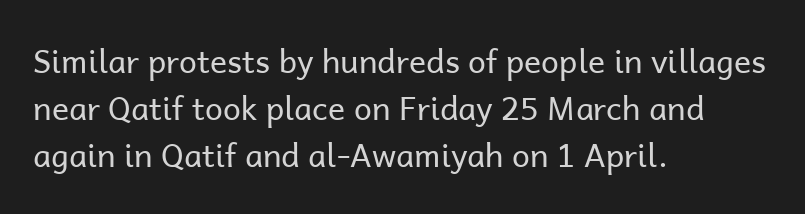
{"serif": "no", "italic": "no", "bold": "no", "weight": "regular", "width": "normal", "stroke_contrast": "low", "x_height": "medium", "monospaced": "no", "underline": "no", "align": "left", "line_spacing": "normal", "line_spacing_ratio": 1.47, "letter_spacing": "normal", "letter_spacing_em": 0.0, "glyph_px": 32}
